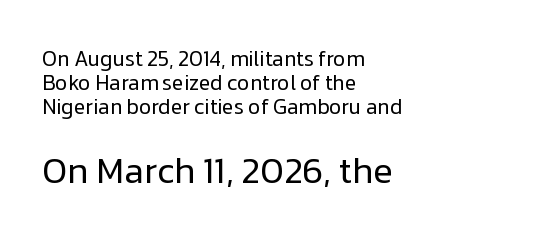
The image shows 36 px regular-weight sans-serif type, upright; set left-aligned, tight line spacing (1.15x), normal letter spacing, not underlined; the second (bottom) block is 1.71x larger; low stroke contrast and a medium x-height.
